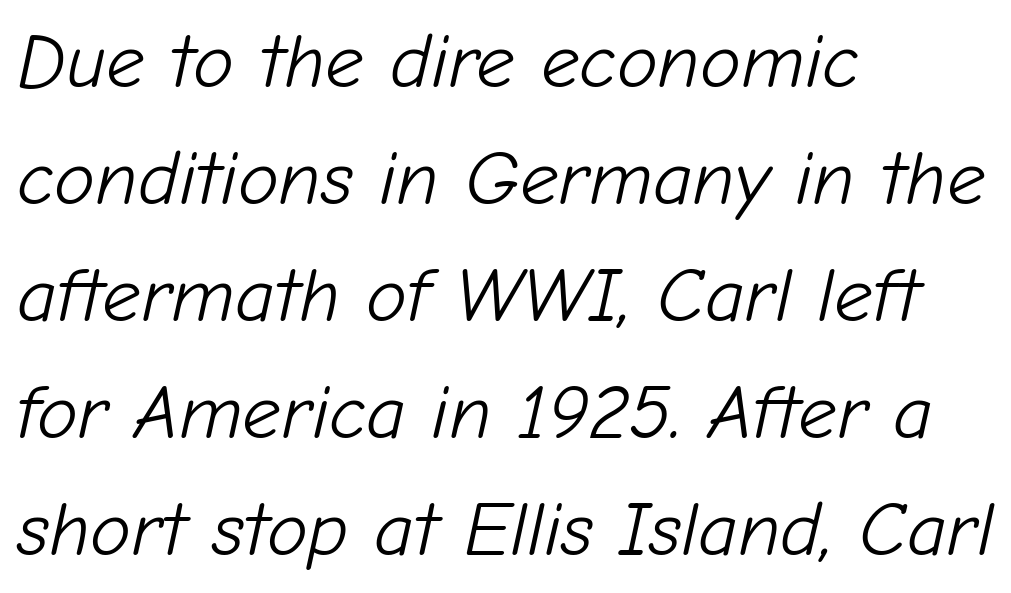
Q: Is the text bold? A: No.
Q: Is the text italic (slanted)? A: Yes, it leans right by about 12 degrees.
Q: Is the text underlined? A: No.
Q: How is the paragraph aligned? A: Left-aligned.
Q: Is the spacing between letters normal or unusually wide? A: Normal.
Q: Is the spacing between lines tight, normal or loose? A: Normal.
Q: Width (condensed, normal, or wide)? A: Normal.
Q: Stroke contrast? A: Low.
Q: x-height? A: Medium.
Q: Monospaced? A: No.
